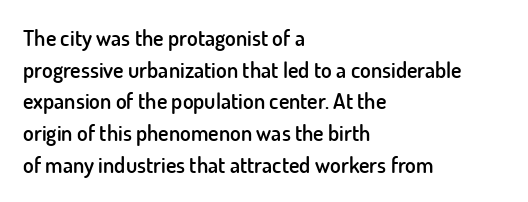
{"italic": "no", "bold": "semi", "underline": "no", "align": "left", "line_spacing": "normal", "line_spacing_ratio": 1.44, "letter_spacing": "normal", "letter_spacing_em": 0.0, "glyph_px": 22}
